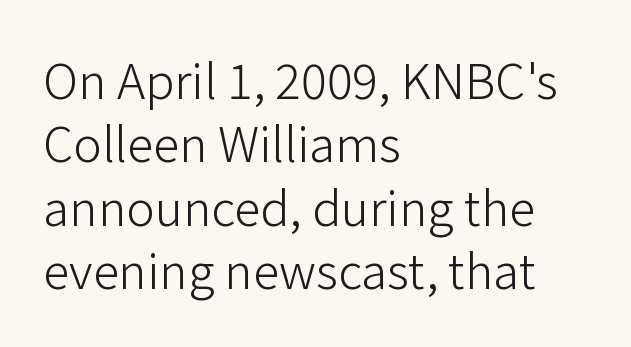
{"serif": "no", "italic": "no", "bold": "no", "weight": "light", "width": "normal", "stroke_contrast": "low", "x_height": "medium", "monospaced": "no", "underline": "no", "align": "left", "line_spacing": "normal", "line_spacing_ratio": 1.32, "letter_spacing": "normal", "letter_spacing_em": 0.0, "glyph_px": 48}
